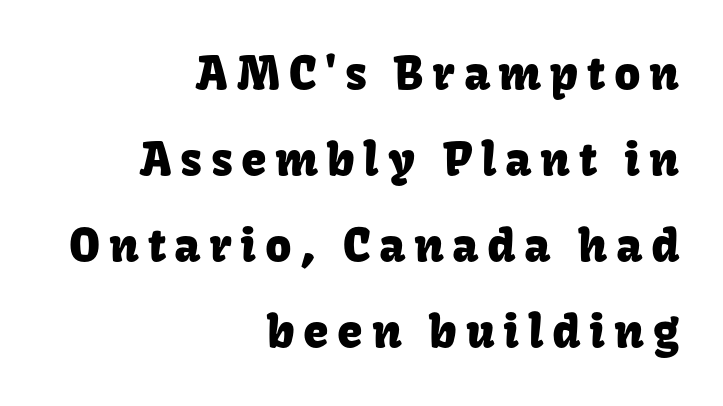
Q: Is the text italic (slanted)? A: No, it is upright.
Q: Is the typeface a serif or a sans-serif typeface? A: Sans-serif.
Q: Is the text underlined? A: No.
Q: How is the paragraph aligned? A: Right-aligned.
Q: Width (condensed, normal, or wide)? A: Normal.
Q: Stroke contrast? A: Low.
Q: x-height? A: Medium.
Q: Monospaced? A: No.
